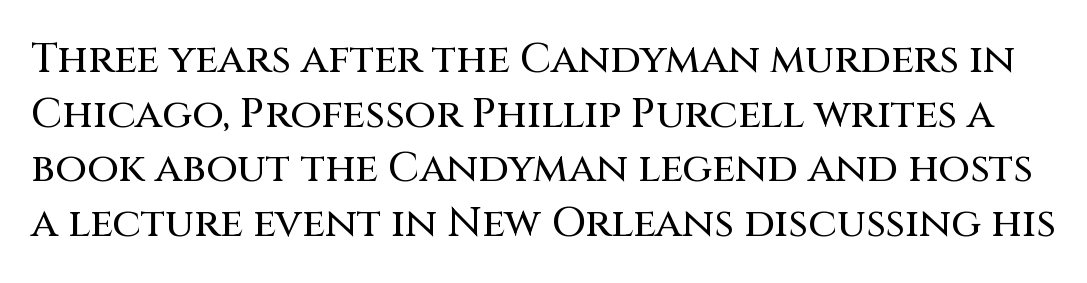
Q: Is the text italic (slanted)? A: No, it is upright.
Q: Is the typeface a serif or a sans-serif typeface? A: Sans-serif.
Q: Is the text underlined? A: No.
Q: Is the spacing between letters normal or unusually wide? A: Normal.
Q: Is the spacing between lines tight, normal or loose? A: Normal.
Q: Width (condensed, normal, or wide)? A: Normal.
Q: Stroke contrast? A: Medium.
Q: x-height? A: Large.
Q: Monospaced? A: No.
